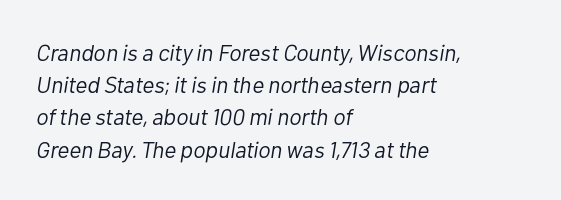
Q: Is the text bold? A: No.
Q: Is the text italic (slanted)? A: Yes, it leans right by about 10 degrees.
Q: Is the text underlined? A: No.
Q: How is the paragraph aligned? A: Left-aligned.
Q: Is the spacing between letters normal or unusually wide? A: Normal.
Q: Is the spacing between lines tight, normal or loose? A: Normal.
